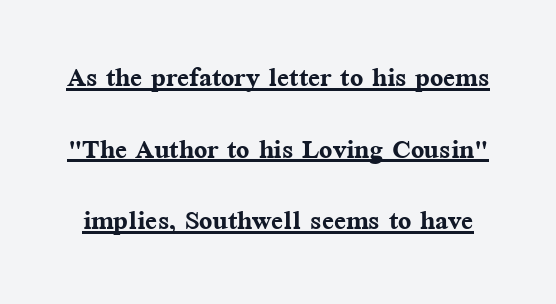
{"serif": "yes", "italic": "no", "bold": "yes", "weight": "semibold", "width": "normal", "stroke_contrast": "medium", "x_height": "medium", "monospaced": "no", "underline": "yes", "line_spacing": "loose", "line_spacing_ratio": 2.05, "letter_spacing": "normal", "letter_spacing_em": 0.0, "glyph_px": 35}
